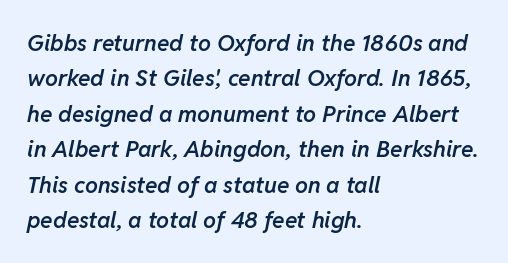
These lines are set flush left with a ragged right edge. Any mark beneath the type? The region is blank. Words appear dense and cohesive because spacing is normal. Compared with typical paragraphs, the rows here are spaced about the same. A somewhat darkened texture: the type is semibold rather than bold. Emphasis-style slanted type is in use.
